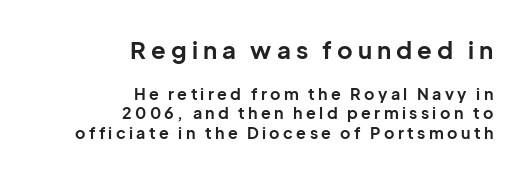
The glyphs have the mass of a bold cut. Upright lettering throughout. The passage shown begins with its larger block and ends with its smaller one. Does the copy run flush right? Yes — the right margin is perfectly even.
